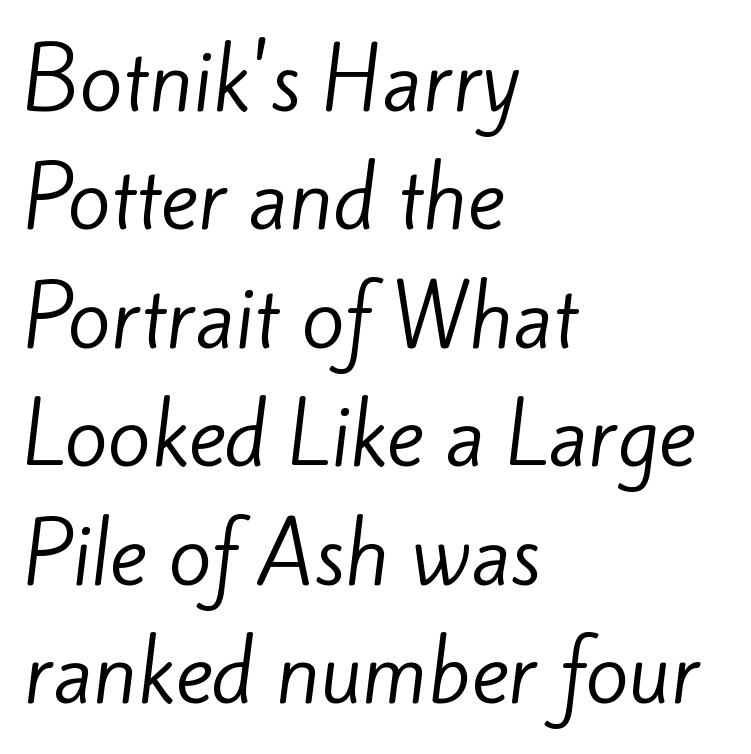
{"serif": "no", "bold": "no", "weight": "regular", "width": "normal", "stroke_contrast": "low", "x_height": "small", "monospaced": "no", "underline": "no", "align": "left", "line_spacing": "normal", "line_spacing_ratio": 1.5, "letter_spacing": "normal", "letter_spacing_em": 0.0, "glyph_px": 79}
